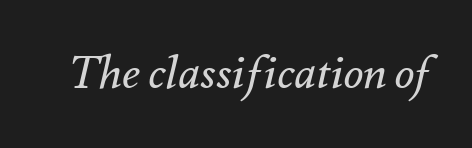
The image shows 46 px regular-weight type, italic (leaning right); set normal letter spacing, not underlined; medium stroke contrast and a small x-height.
